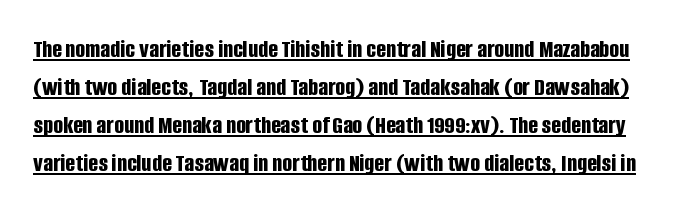
The image shows 26 px bold type, upright; set normal line spacing (1.46x), normal letter spacing, underlined.
